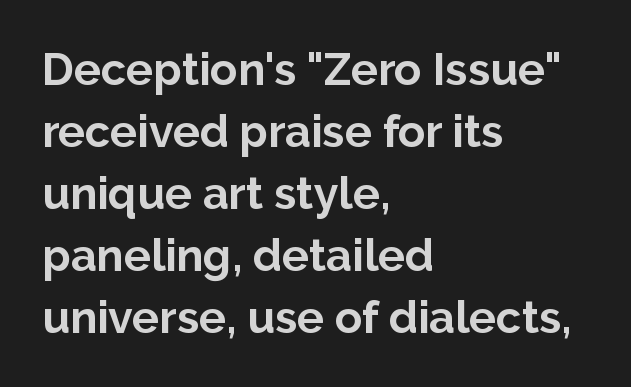
The image shows 45 px bold sans-serif type, upright; set left-aligned, normal line spacing (1.38x), normal letter spacing, not underlined; low stroke contrast and a medium x-height.
